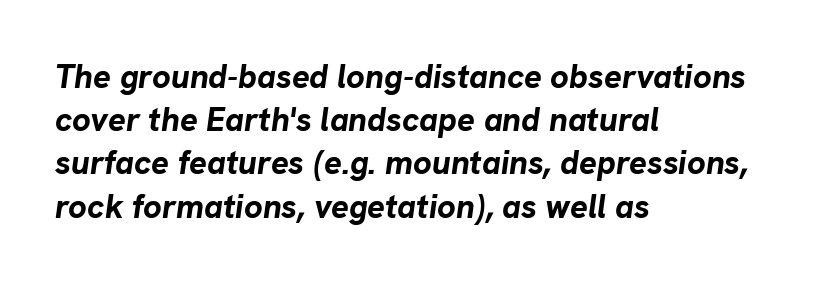
The image shows 33 px bold type, italic (leaning right); set left-aligned, normal line spacing (1.31x), normal letter spacing, not underlined; low stroke contrast and a medium x-height.
